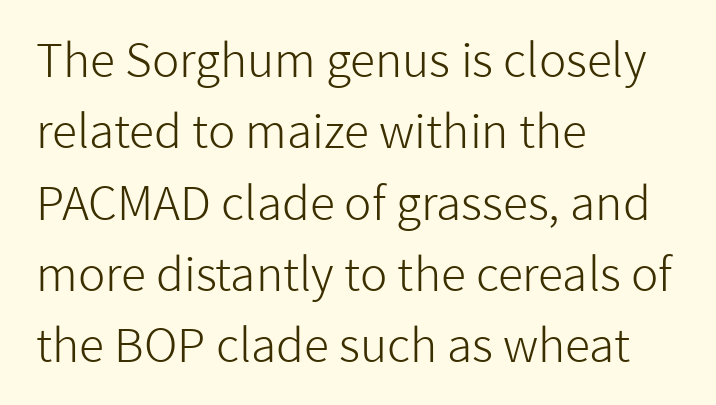
{"serif": "no", "italic": "no", "bold": "no", "weight": "light", "width": "normal", "stroke_contrast": "low", "x_height": "medium", "monospaced": "no", "underline": "no", "align": "left", "line_spacing": "normal", "line_spacing_ratio": 1.55, "letter_spacing": "normal", "letter_spacing_em": 0.0, "glyph_px": 46}
